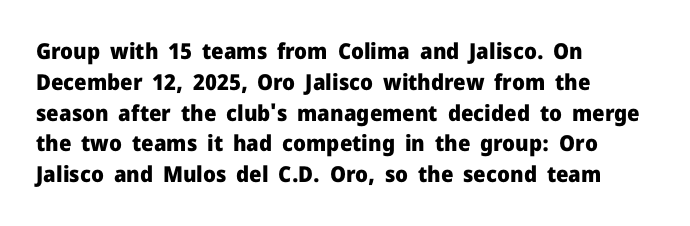
{"italic": "no", "bold": "yes", "underline": "no", "align": "left", "line_spacing": "normal", "line_spacing_ratio": 1.4, "letter_spacing": "normal", "letter_spacing_em": 0.0, "glyph_px": 22}
